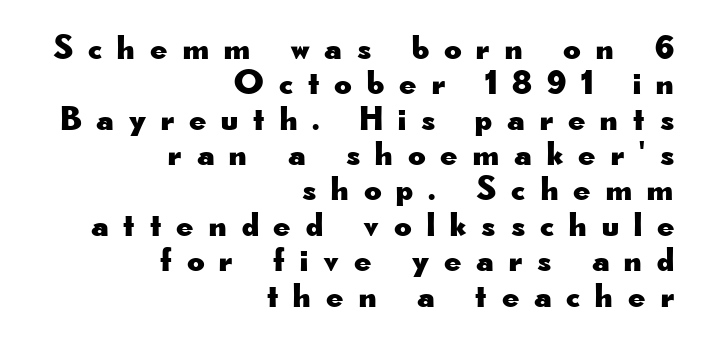
{"serif": "no", "italic": "no", "width": "wide", "stroke_contrast": "low", "x_height": "small", "monospaced": "no", "underline": "no", "align": "right", "line_spacing": "tight", "line_spacing_ratio": 1.04, "letter_spacing": "wide", "letter_spacing_em": 0.44, "glyph_px": 34}
